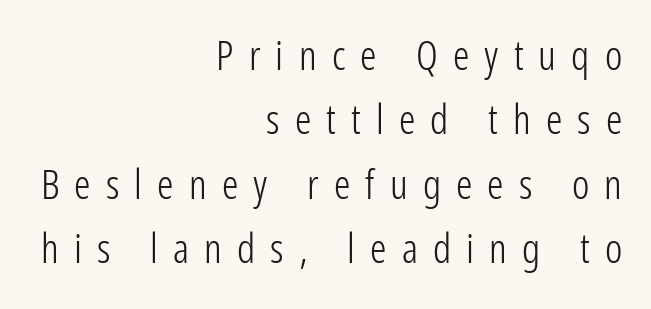
{"serif": "no", "italic": "no", "bold": "no", "weight": "light", "width": "condensed", "stroke_contrast": "low", "x_height": "medium", "monospaced": "no", "underline": "no", "align": "right", "line_spacing": "normal", "line_spacing_ratio": 1.57, "letter_spacing": "wide", "letter_spacing_em": 0.37, "glyph_px": 41}
